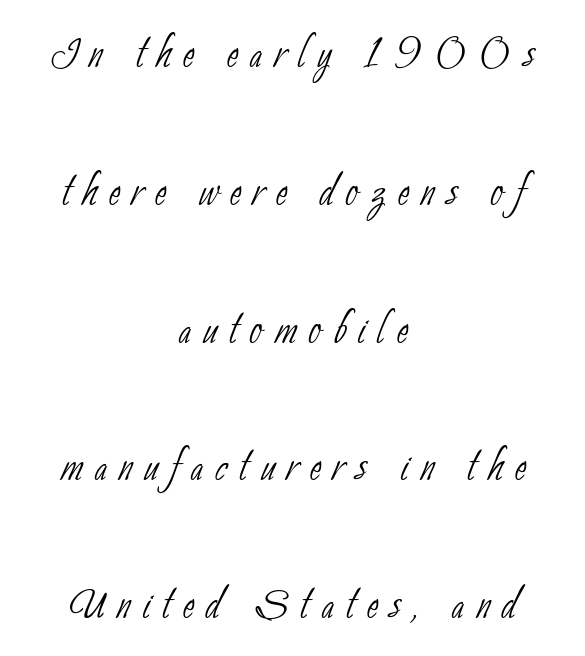
You could only call the tracking loose — the letters float apart. To sum up the face: it is a sans, with no serifs. Is this a fixed-width face? No — the glyphs have proportional, varying widths. Does the leading feel generous? Absolutely, it's lavish.
